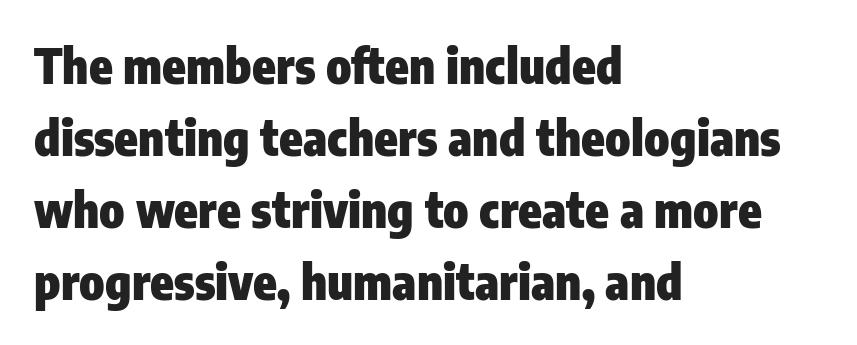
Q: Is the text bold? A: Yes.
Q: Is the text italic (slanted)? A: No, it is upright.
Q: Is the typeface a serif or a sans-serif typeface? A: Sans-serif.
Q: Is the text underlined? A: No.
Q: How is the paragraph aligned? A: Left-aligned.
Q: Is the spacing between letters normal or unusually wide? A: Normal.
Q: Is the spacing between lines tight, normal or loose? A: Normal.
Q: Width (condensed, normal, or wide)? A: Condensed.
Q: Stroke contrast? A: Low.
Q: x-height? A: Medium.
Q: Monospaced? A: No.
